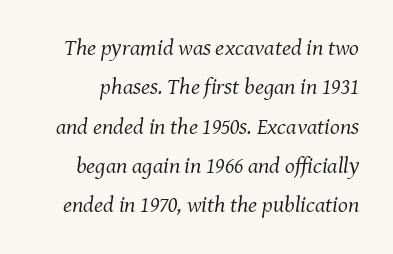
Q: Is the text bold? A: No.
Q: Is the text italic (slanted)? A: Yes, it leans right by about 8 degrees.
Q: Is the text underlined? A: No.
Q: Is the spacing between letters normal or unusually wide? A: Normal.
